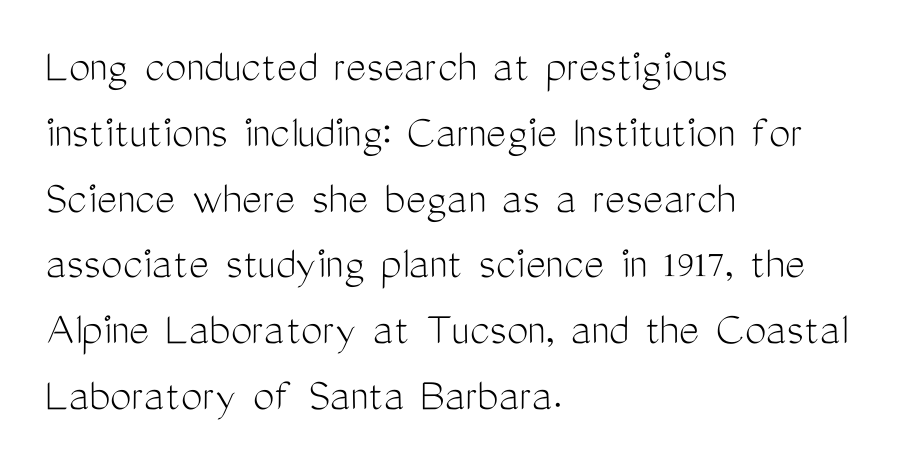
{"serif": "no", "italic": "no", "bold": "no", "weight": "light", "width": "condensed", "stroke_contrast": "medium", "x_height": "medium", "monospaced": "no", "underline": "no", "align": "left", "line_spacing": "normal", "line_spacing_ratio": 1.37, "letter_spacing": "normal", "letter_spacing_em": 0.0, "glyph_px": 48}
